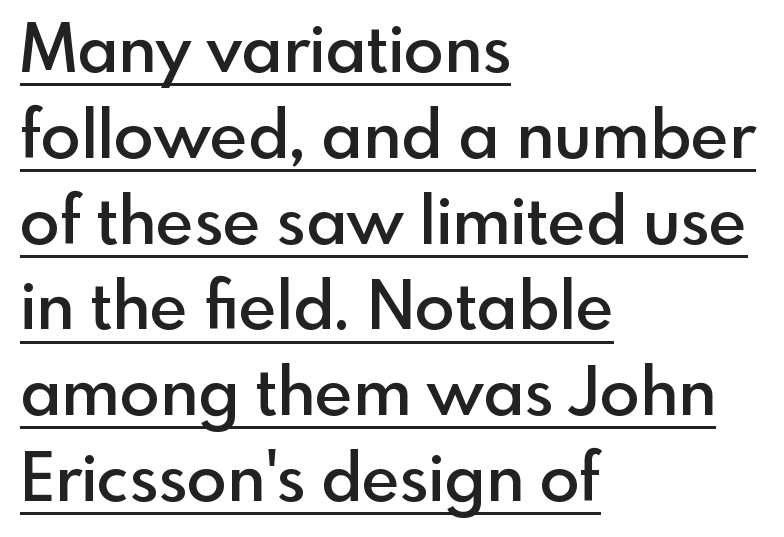
Q: Is the text bold? A: Semi-bold.
Q: Is the text italic (slanted)? A: No, it is upright.
Q: Is the typeface a serif or a sans-serif typeface? A: Sans-serif.
Q: Is the text underlined? A: Yes.
Q: How is the paragraph aligned? A: Left-aligned.
Q: Is the spacing between letters normal or unusually wide? A: Normal.
Q: Is the spacing between lines tight, normal or loose? A: Normal.
Q: Width (condensed, normal, or wide)? A: Normal.
Q: x-height? A: Small.
Q: Monospaced? A: No.
